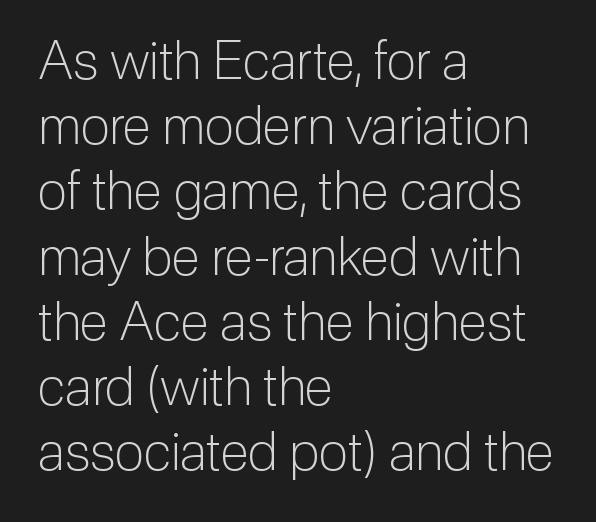
Does the lettering tilt? It doesn't — this is upright. The weight would be labelled regular, book, light, or lighter still. There is no visible air inserted between adjacent glyphs. The space beneath each line is pristine and unruled. Spacing verdict: proportional, widths tailored to each character. The rag falls on the right side of this text block.
